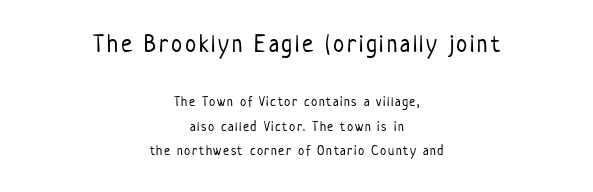
Q: Is the text bold? A: No.
Q: Is the text italic (slanted)? A: No, it is upright.
Q: Is the text underlined? A: No.
Q: How is the paragraph aligned? A: Centered.
Q: Which block of text is set in a larger size, the first (top) or the second (bottom)? A: The first (top) one.
